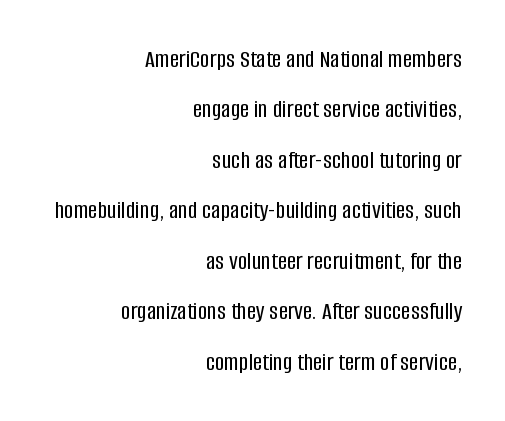
{"italic": "no", "underline": "no", "align": "right", "line_spacing": "loose", "line_spacing_ratio": 1.94, "letter_spacing": "normal", "letter_spacing_em": 0.0, "glyph_px": 26}
